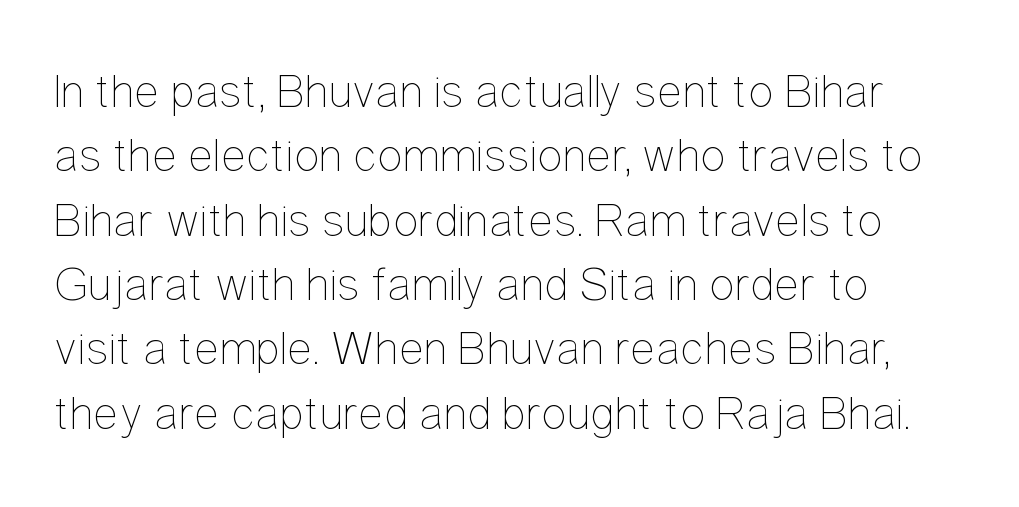
Q: Is the text bold? A: No.
Q: Is the text italic (slanted)? A: No, it is upright.
Q: Is the text underlined? A: No.
Q: How is the paragraph aligned? A: Left-aligned.
Q: Is the spacing between letters normal or unusually wide? A: Normal.
Q: Is the spacing between lines tight, normal or loose? A: Normal.
Q: Width (condensed, normal, or wide)? A: Condensed.
Q: Stroke contrast? A: Low.
Q: x-height? A: Medium.
Q: Monospaced? A: No.
